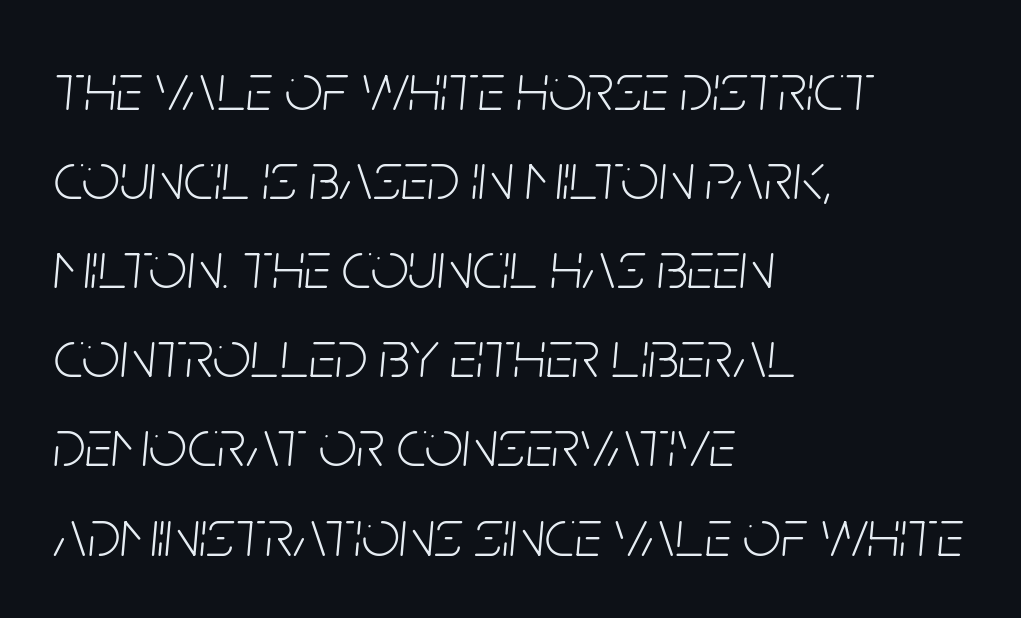
{"italic": "yes", "lean": "right", "slant_degrees": 5, "bold": "no", "weight": "light", "width": "condensed", "stroke_contrast": "low", "x_height": "large", "monospaced": "no", "underline": "no", "align": "left", "line_spacing": "normal", "line_spacing_ratio": 1.33, "letter_spacing": "normal", "letter_spacing_em": 0.0, "glyph_px": 67}
